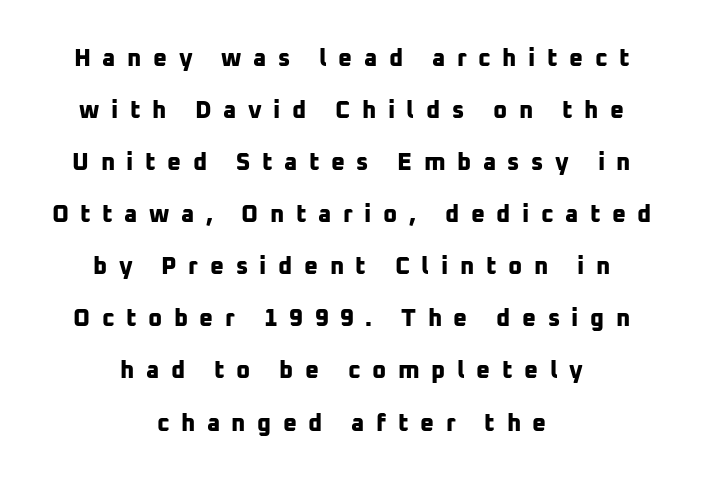
This rendering widens character spacing well past its baseline value. The compositor balanced each line on the midline. Check the space under the baseline: it is left empty. Caption: bold face, heavy strokes. Honestly, the rows look like they've been pulled way apart.
